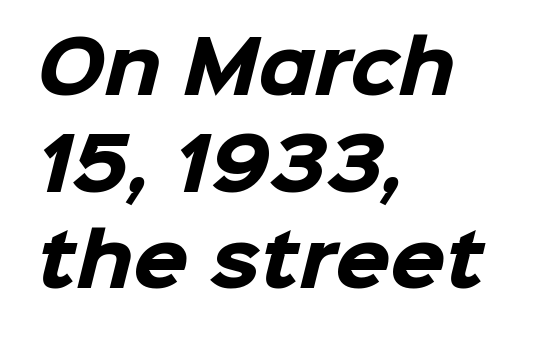
Q: Is the text bold? A: Yes.
Q: Is the typeface a serif or a sans-serif typeface? A: Sans-serif.
Q: Is the text underlined? A: No.
Q: How is the paragraph aligned? A: Left-aligned.
Q: Is the spacing between letters normal or unusually wide? A: Normal.
Q: Is the spacing between lines tight, normal or loose? A: Normal.
Q: Width (condensed, normal, or wide)? A: Normal.
Q: Stroke contrast? A: Low.
Q: x-height? A: Medium.
Q: Monospaced? A: No.
